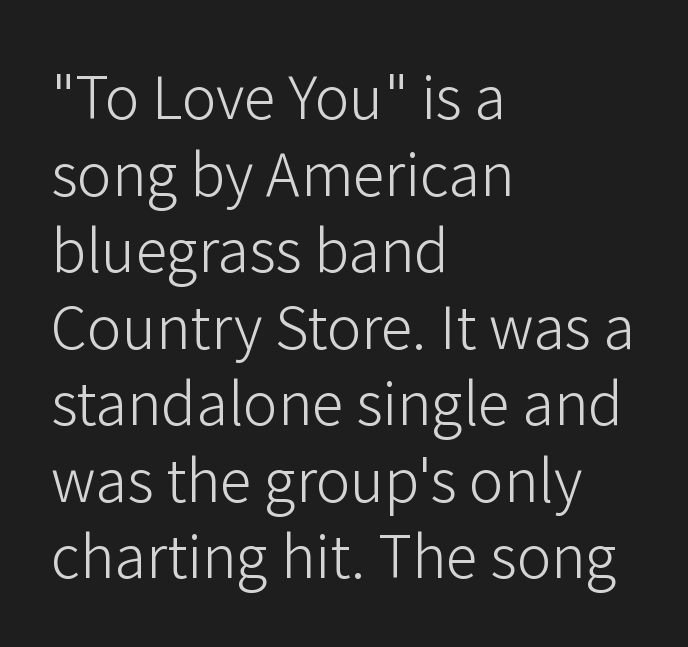
{"serif": "no", "italic": "no", "bold": "no", "weight": "light", "width": "normal", "stroke_contrast": "low", "x_height": "medium", "monospaced": "no", "underline": "no", "align": "left", "line_spacing": "normal", "line_spacing_ratio": 1.32, "letter_spacing": "normal", "letter_spacing_em": 0.0, "glyph_px": 58}
